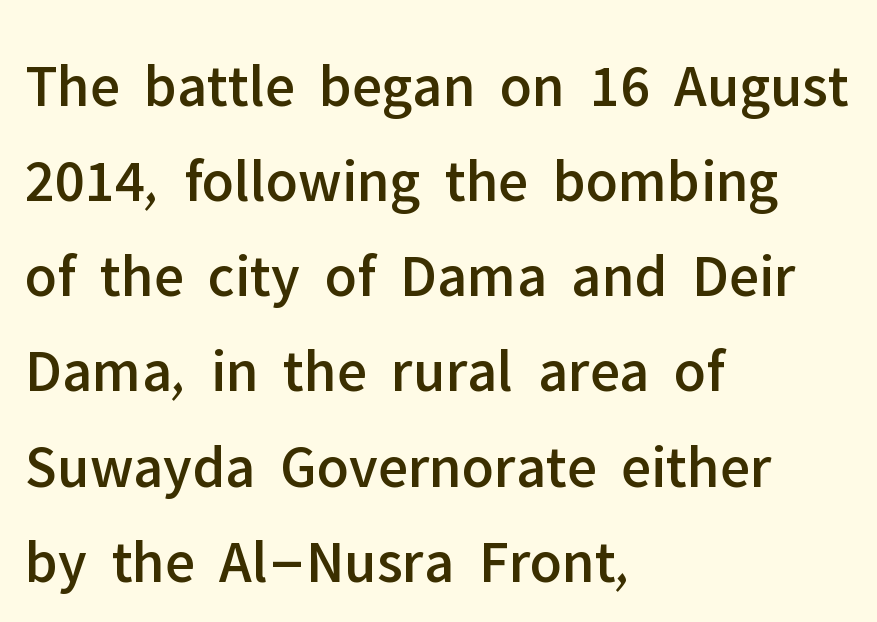
{"serif": "no", "italic": "no", "width": "normal", "stroke_contrast": "low", "x_height": "medium", "monospaced": "no", "underline": "no", "align": "left", "line_spacing": "normal", "line_spacing_ratio": 1.56, "letter_spacing": "normal", "letter_spacing_em": 0.0, "glyph_px": 61}
